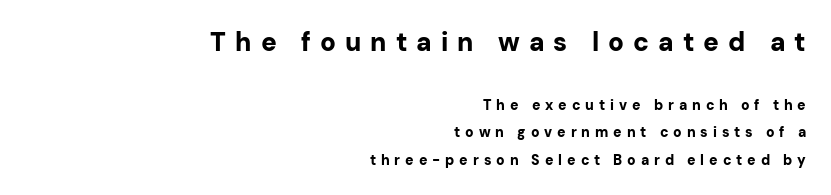
Q: Is the text bold? A: Yes.
Q: Is the text italic (slanted)? A: No, it is upright.
Q: Is the text underlined? A: No.
Q: How is the paragraph aligned? A: Right-aligned.
Q: Is the spacing between letters normal or unusually wide? A: Unusually wide.
Q: Is the spacing between lines tight, normal or loose? A: Loose.
Q: Which block of text is set in a larger size, the first (top) or the second (bottom)? A: The first (top) one.
